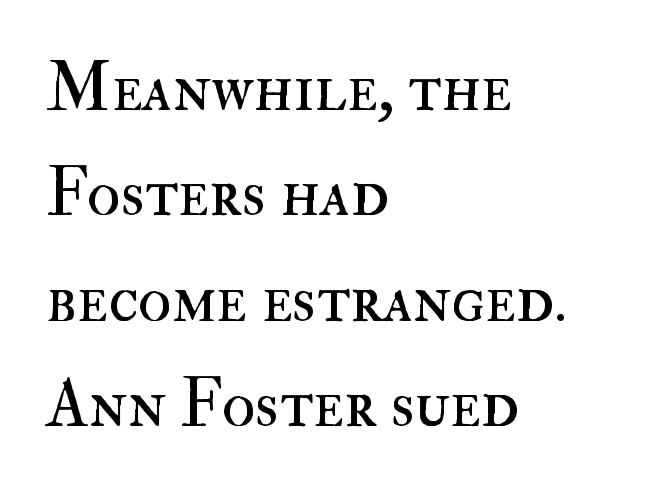
A typesetter would call this proportional, since set widths differ per character. It's the straight-up-and-down kind of type. Each line starts at the same left margin while the right side varies. Each new line begins a customary step beneath the previous one. The typesetting does not lean heavy: it is not bold. Only glyphs here, with clear space below each row.
